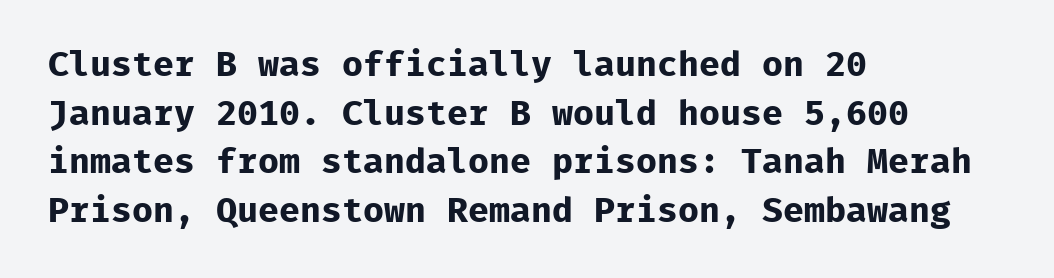
{"serif": "no", "italic": "no", "bold": "yes", "weight": "bold", "width": "normal", "stroke_contrast": "low", "x_height": "medium", "monospaced": "yes", "underline": "no", "align": "left", "line_spacing": "normal", "line_spacing_ratio": 1.39, "letter_spacing": "normal", "letter_spacing_em": 0.0, "glyph_px": 35}
